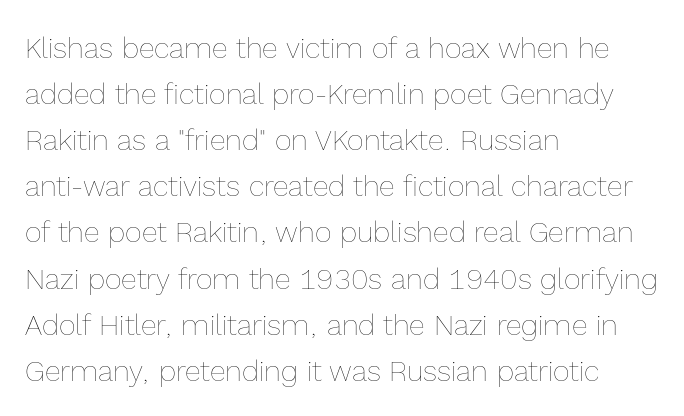
Leading: standard. Caption: multi-line text, flush left, ragged right. If you drew a line through each stem, it would be perfectly vertical. Think of a printed novel: that variable character pitch is what you see here.
